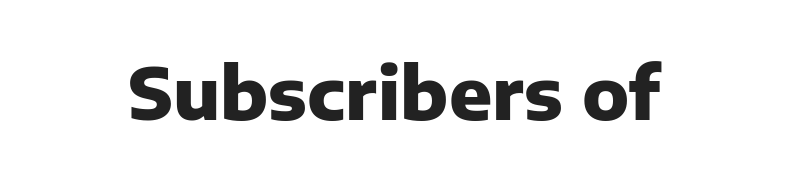
Q: Is the text bold? A: Yes.
Q: Is the text italic (slanted)? A: No, it is upright.
Q: Is the typeface a serif or a sans-serif typeface? A: Sans-serif.
Q: Is the text underlined? A: No.
Q: Is the spacing between letters normal or unusually wide? A: Normal.
Q: Width (condensed, normal, or wide)? A: Normal.
Q: Stroke contrast? A: Low.
Q: x-height? A: Medium.
Q: Monospaced? A: No.
